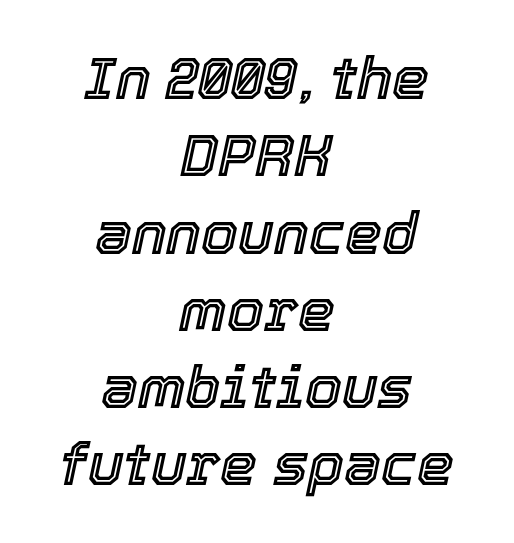
{"italic": "yes", "lean": "right", "slant_degrees": 12, "width": "normal", "x_height": "medium", "monospaced": "no", "underline": "no", "align": "center", "line_spacing": "normal", "line_spacing_ratio": 1.31, "letter_spacing": "normal", "letter_spacing_em": 0.0, "glyph_px": 59}
